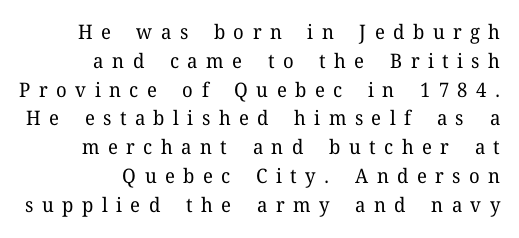
{"italic": "no", "bold": "no", "underline": "no", "align": "right", "line_spacing": "normal", "line_spacing_ratio": 1.44, "letter_spacing": "wide", "letter_spacing_em": 0.42, "glyph_px": 20}
